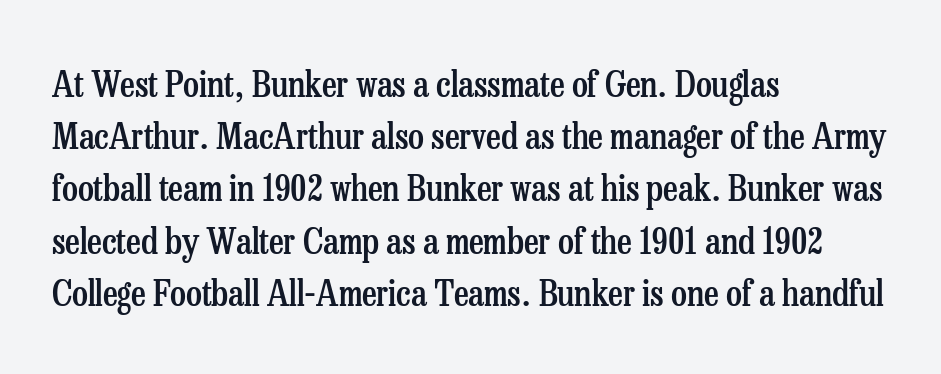
Caption: multi-line text, flush left, ragged right. Rows of type keep a routine distance in the vertical direction. The letters advance in unequal steps, a hallmark of proportional type. The typeface chosen for these lines features serifs.
